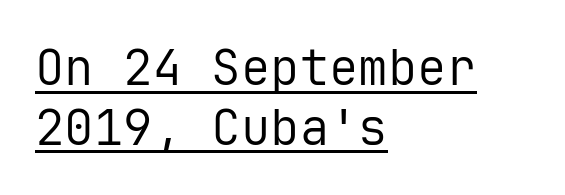
Q: Is the text bold? A: No.
Q: Is the text italic (slanted)? A: No, it is upright.
Q: Is the typeface a serif or a sans-serif typeface? A: Sans-serif.
Q: Is the text underlined? A: Yes.
Q: How is the paragraph aligned? A: Left-aligned.
Q: Is the spacing between letters normal or unusually wide? A: Normal.
Q: Width (condensed, normal, or wide)? A: Normal.
Q: Stroke contrast? A: Low.
Q: x-height? A: Medium.
Q: Monospaced? A: Yes.
